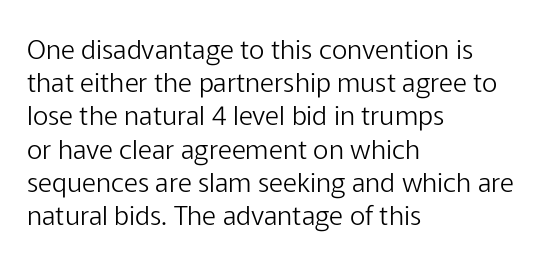
The zone under the glyphs is completely vacant. The passage is arranged the way most books set body copy — flush left. The type sits square on the baseline with zero lean. Weight: in the light-to-regular range. In terms of letterspacing, this is plain default setting.
